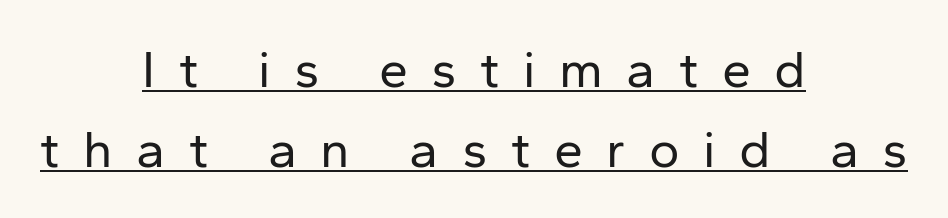
The image shows 52 px regular-weight sans-serif type, upright; set centered, normal line spacing (1.54x), unusually wide letter spacing (+0.45 em), underlined; low stroke contrast and a medium x-height.
